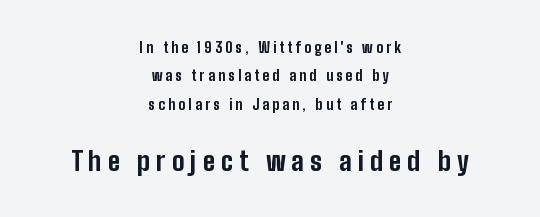
You can tell it's not italic because the verticals are truly vertical. The vertical gap from one line to the next is large. This sample is center-justified, so both line endings float freely. Heavy, bold letterforms. Size hierarchy here favors the trailing block over the leading one.
